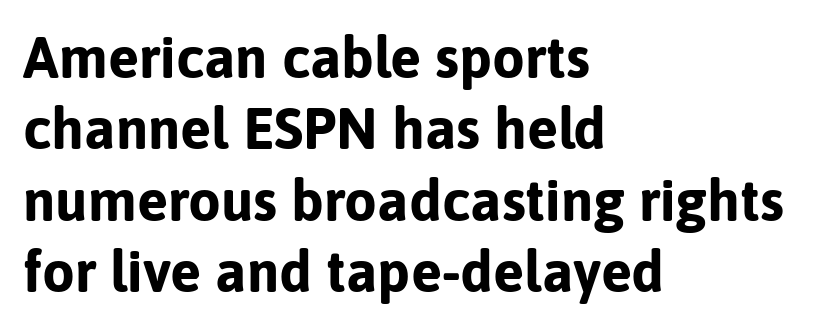
The type is set solid horizontally, with unmodified tracking. Bare-footed words on every line. Classification — sans serif. Caption: multi-line text, flush left, ragged right. Vertical strokes here are truly vertical. Students, this is bold: see how much ink each stroke carries.
